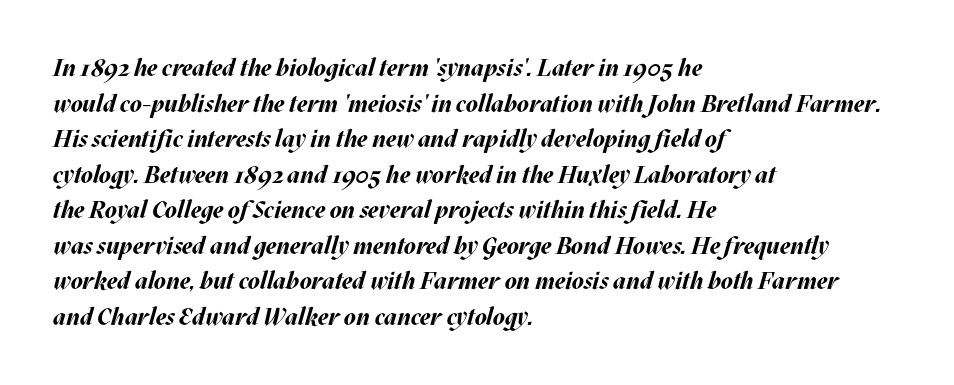
As a designer I'd log this as weight 700, bold. The letterforms sit shoulder to shoulder at normal distance. Check under the words: just untouched page. Summary of vertical rhythm: regular, with standard interline spacing.
